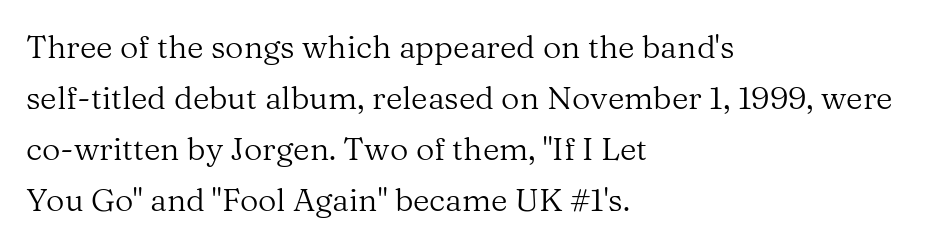
The image shows 32 px regular-weight serif type, upright; set left-aligned, normal line spacing (1.59x), normal letter spacing, not underlined; medium stroke contrast and a medium x-height.
